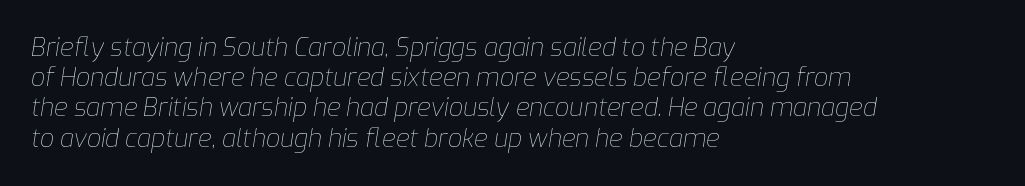
Q: Is the text bold? A: No.
Q: Is the text italic (slanted)? A: Yes, it leans right by about 9 degrees.
Q: Is the text underlined? A: No.
Q: How is the paragraph aligned? A: Left-aligned.
Q: Is the spacing between letters normal or unusually wide? A: Normal.
